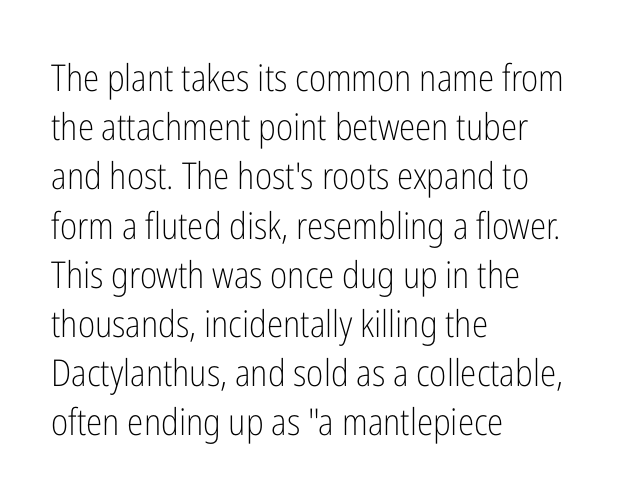
{"serif": "no", "italic": "no", "bold": "no", "weight": "light", "width": "condensed", "stroke_contrast": "low", "x_height": "medium", "monospaced": "no", "underline": "no", "align": "left", "line_spacing": "normal", "line_spacing_ratio": 1.33, "letter_spacing": "normal", "letter_spacing_em": 0.0, "glyph_px": 37}
